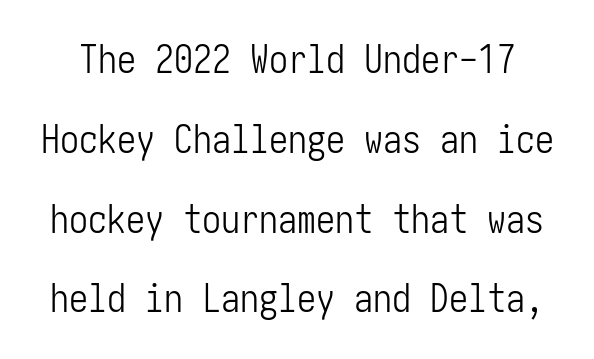
{"serif": "no", "italic": "no", "bold": "no", "weight": "light", "width": "condensed", "stroke_contrast": "low", "x_height": "medium", "underline": "no", "line_spacing": "loose", "line_spacing_ratio": 2.1, "letter_spacing": "normal", "letter_spacing_em": 0.0, "glyph_px": 38}
